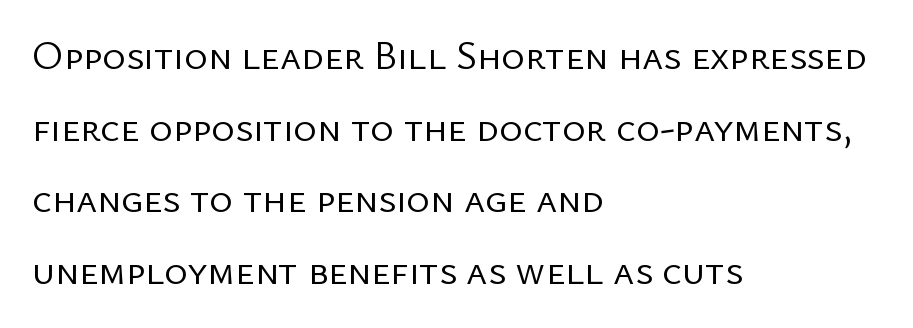
Q: Is the text bold? A: No.
Q: Is the text italic (slanted)? A: No, it is upright.
Q: Is the typeface a serif or a sans-serif typeface? A: Sans-serif.
Q: Is the text underlined? A: No.
Q: How is the paragraph aligned? A: Left-aligned.
Q: Is the spacing between letters normal or unusually wide? A: Normal.
Q: Width (condensed, normal, or wide)? A: Normal.
Q: Stroke contrast? A: Low.
Q: x-height? A: Medium.
Q: Monospaced? A: No.
